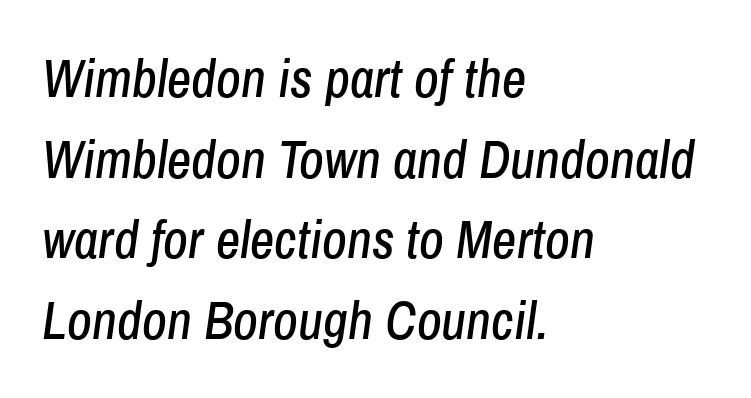
Would a proofreader flag this as italicized? Yes. These lines are set flush left with a ragged right edge. Each word holds together tightly as a unit, with standard inter-letter gaps. The face used here is proportionally spaced, like ordinary book or web type.
